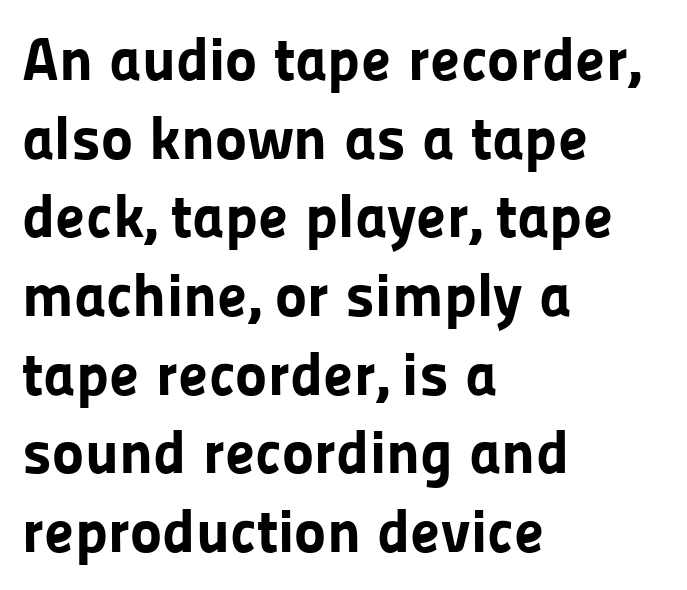
Q: Is the text bold? A: Yes.
Q: Is the text italic (slanted)? A: No, it is upright.
Q: Is the typeface a serif or a sans-serif typeface? A: Sans-serif.
Q: Is the text underlined? A: No.
Q: How is the paragraph aligned? A: Left-aligned.
Q: Is the spacing between letters normal or unusually wide? A: Normal.
Q: Is the spacing between lines tight, normal or loose? A: Normal.
Q: Width (condensed, normal, or wide)? A: Normal.
Q: Stroke contrast? A: Low.
Q: x-height? A: Medium.
Q: Monospaced? A: No.
